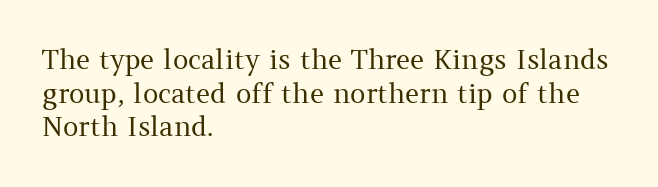
Q: Is the text bold? A: No.
Q: Is the text italic (slanted)? A: No, it is upright.
Q: Is the text underlined? A: No.
Q: How is the paragraph aligned? A: Left-aligned.
Q: Is the spacing between letters normal or unusually wide? A: Normal.
Q: Is the spacing between lines tight, normal or loose? A: Normal.
